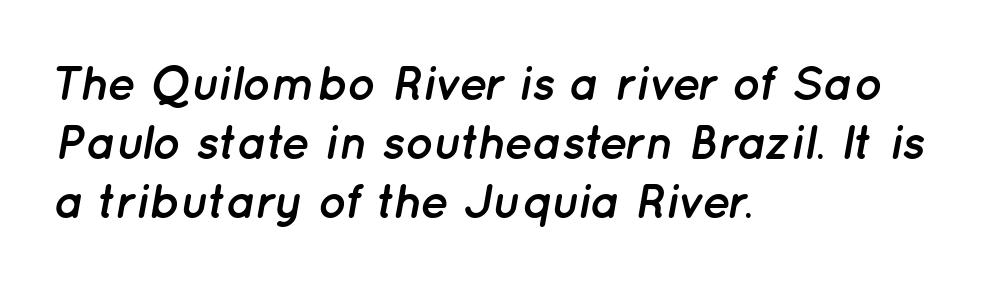
Q: Is the text bold? A: Yes.
Q: Is the text italic (slanted)? A: Yes, it leans right by about 12 degrees.
Q: Is the text underlined? A: No.
Q: How is the paragraph aligned? A: Left-aligned.
Q: Is the spacing between letters normal or unusually wide? A: Normal.
Q: Width (condensed, normal, or wide)? A: Normal.
Q: Stroke contrast? A: Low.
Q: x-height? A: Medium.
Q: Monospaced? A: No.
